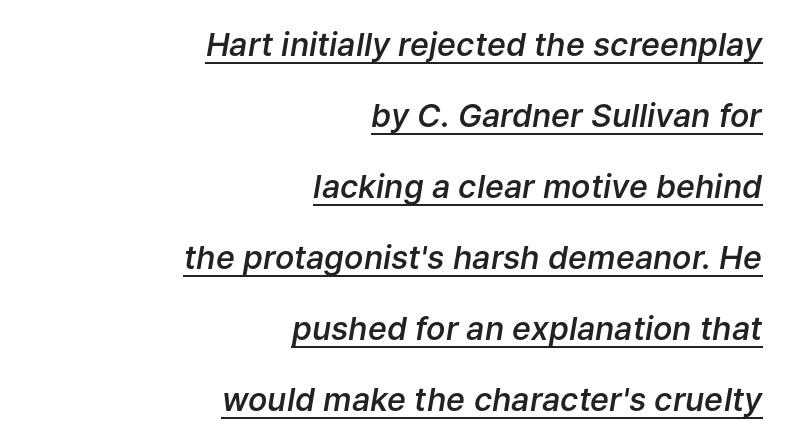
Q: Is the text bold? A: Semi-bold.
Q: Is the text italic (slanted)? A: Yes, it leans right by about 9 degrees.
Q: Is the text underlined? A: Yes.
Q: How is the paragraph aligned? A: Right-aligned.
Q: Is the spacing between letters normal or unusually wide? A: Normal.
Q: Is the spacing between lines tight, normal or loose? A: Loose.
Q: Width (condensed, normal, or wide)? A: Normal.
Q: Stroke contrast? A: Low.
Q: x-height? A: Medium.
Q: Monospaced? A: No.
